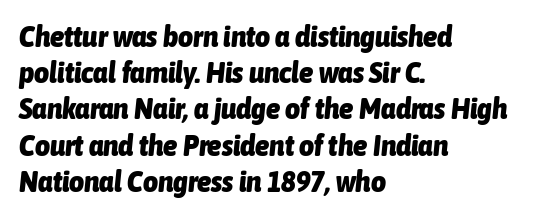
Q: Is the text bold? A: Yes.
Q: Is the text italic (slanted)? A: Yes, it leans right by about 6 degrees.
Q: Is the text underlined? A: No.
Q: How is the paragraph aligned? A: Left-aligned.
Q: Is the spacing between letters normal or unusually wide? A: Normal.
Q: Is the spacing between lines tight, normal or loose? A: Normal.
Q: Width (condensed, normal, or wide)? A: Condensed.
Q: Stroke contrast? A: Low.
Q: x-height? A: Medium.
Q: Monospaced? A: No.
